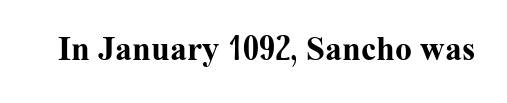
Here the designer chose a conventional face with non-uniform glyph widths. This sample uses an upright cut, with every glyph sitting square on the baseline. Just letters on the line, the space beneath them empty. The font family rendered here belongs to the serif group. Letter spacing: default. The font is running at its bold setting.
